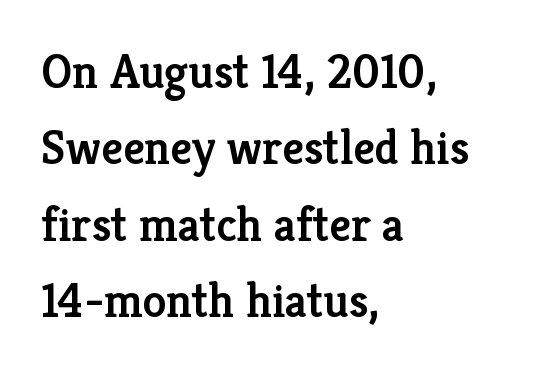
{"serif": "yes", "italic": "no", "bold": "semi", "weight": "semibold", "width": "normal", "stroke_contrast": "low", "x_height": "medium", "monospaced": "no", "underline": "no", "align": "left", "line_spacing": "normal", "line_spacing_ratio": 1.59, "letter_spacing": "normal", "letter_spacing_em": 0.0, "glyph_px": 48}
